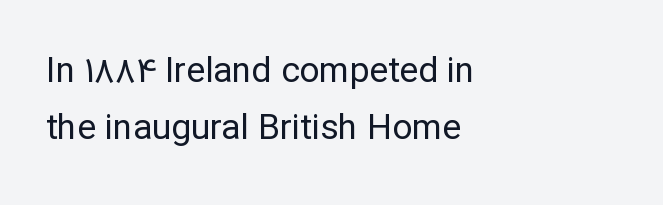
{"serif": "no", "italic": "no", "bold": "no", "weight": "regular", "width": "normal", "stroke_contrast": "low", "x_height": "medium", "monospaced": "no", "underline": "no", "align": "left", "line_spacing": "normal", "line_spacing_ratio": 1.64, "letter_spacing": "normal", "letter_spacing_em": 0.0, "glyph_px": 35}
